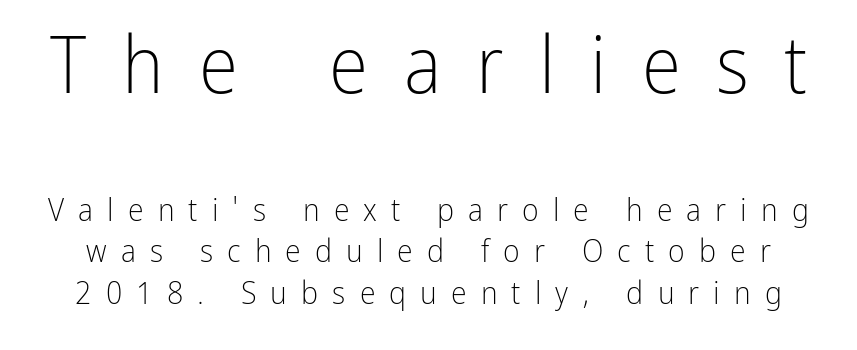
{"serif": "no", "italic": "no", "bold": "no", "weight": "light", "width": "condensed", "stroke_contrast": "low", "x_height": "medium", "monospaced": "no", "underline": "no", "line_spacing": "normal", "line_spacing_ratio": 1.29, "letter_spacing": "wide", "letter_spacing_em": 0.44, "larger_block": "first", "size_ratio": 2.5, "glyph_px": 80}
